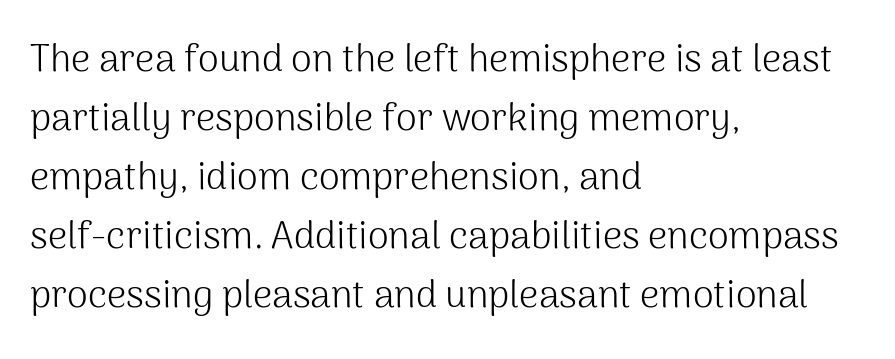
{"serif": "no", "italic": "no", "bold": "no", "weight": "light", "width": "normal", "stroke_contrast": "medium", "x_height": "medium", "monospaced": "no", "underline": "no", "align": "left", "line_spacing": "normal", "line_spacing_ratio": 1.55, "letter_spacing": "normal", "letter_spacing_em": 0.0, "glyph_px": 38}
